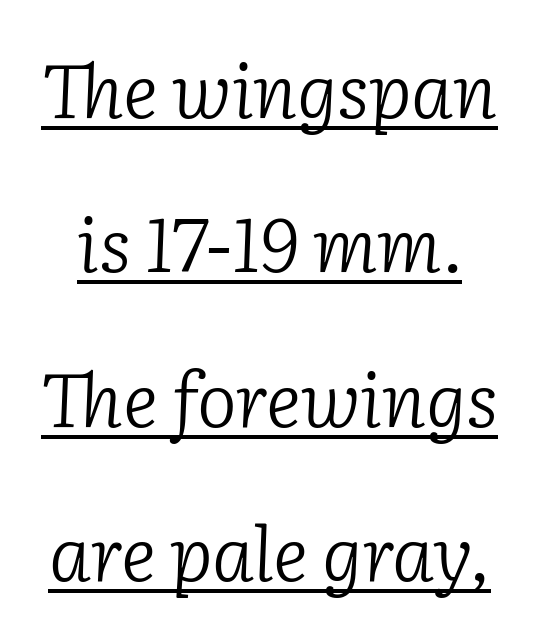
The image shows 75 px light serif type, italic (leaning right); set loose line spacing (2.06x), normal letter spacing, underlined; low stroke contrast and a medium x-height.
